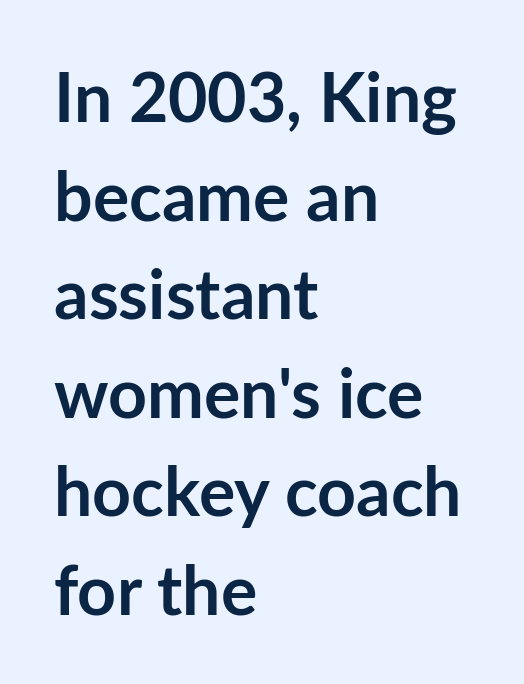
The image shows 68 px semibold sans-serif type, upright; set left-aligned, normal line spacing (1.45x), normal letter spacing, not underlined; low stroke contrast and a medium x-height.
